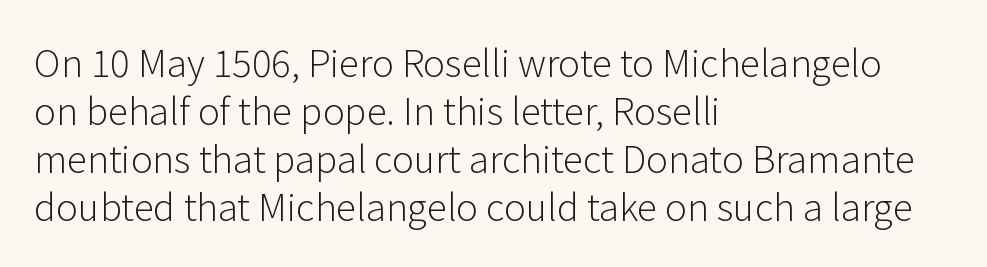
Heaviness? Minimal to ordinary, like unemphasized prose. The type sits square on the baseline with zero lean. The text was rendered using a sans face with plain stroke endings. Line spacing here is normal. Do the characters align in a grid? No, the font is proportional. These lines are set flush left with a ragged right edge.
